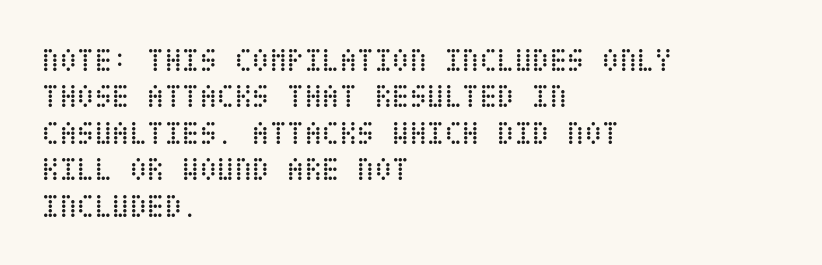
The image shows 32 px regular-weight, condensed type, upright; set left-aligned, tight line spacing (1.14x), normal letter spacing, not underlined; low stroke contrast and a large x-height.
